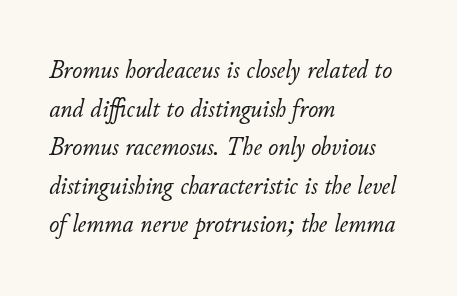
The image shows 27 px text type, italic (leaning right); set left-aligned, normal line spacing (1.43x), normal letter spacing, not underlined.
